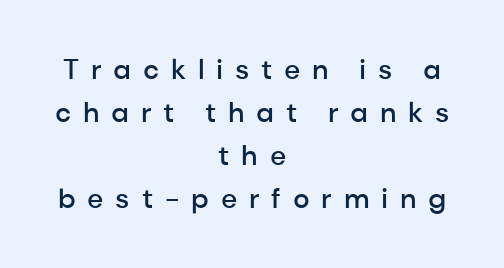
The image shows 28 px semibold sans-serif type, upright; set centered, normal line spacing (1.53x), unusually wide letter spacing (+0.42 em), not underlined; low stroke contrast and a medium x-height.
